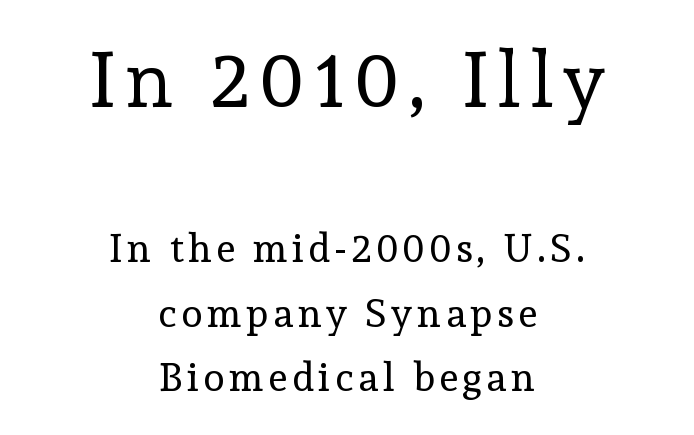
Note: larger setting up top, smaller setting below. Characters remain perfectly vertical along every line. The passage shown is typeset with a serif family. Leading: standard. These lines stack symmetrically, like a column narrowing and widening about its center.
